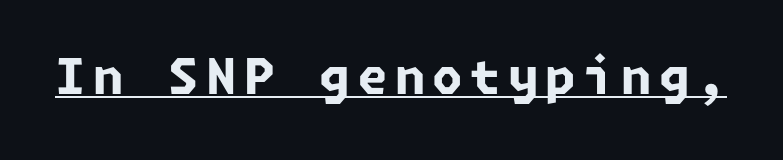
The image shows 49 px bold sans-serif type; set underlined; low stroke contrast and a medium x-height.
